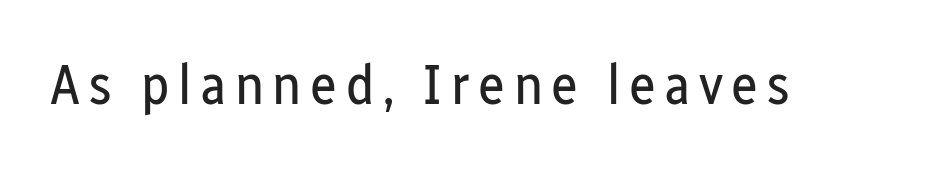
The image shows 57 px regular-weight, condensed sans-serif type, upright; set not underlined; low stroke contrast and a medium x-height.
